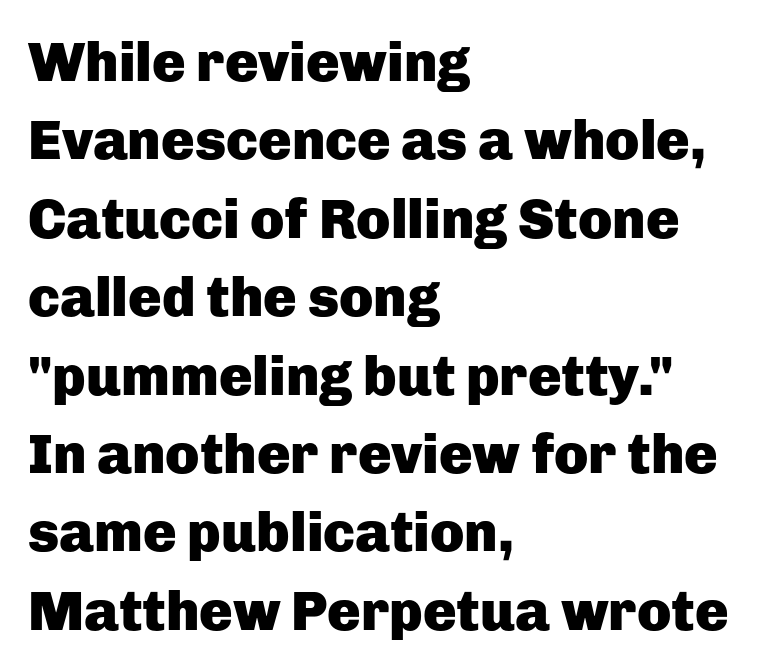
The image shows 56 px heavy sans-serif type, upright; set left-aligned, normal line spacing (1.4x), normal letter spacing, not underlined; low stroke contrast and a medium x-height.
